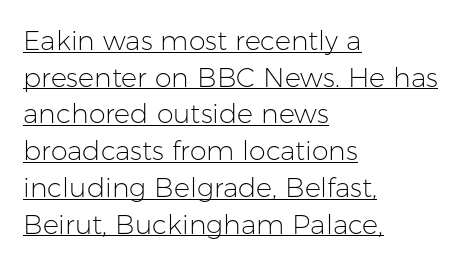
Q: Is the text bold? A: No.
Q: Is the text italic (slanted)? A: No, it is upright.
Q: Is the text underlined? A: Yes.
Q: How is the paragraph aligned? A: Left-aligned.
Q: Is the spacing between letters normal or unusually wide? A: Normal.
Q: Is the spacing between lines tight, normal or loose? A: Normal.
